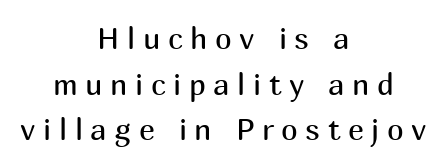
{"serif": "no", "italic": "no", "bold": "no", "weight": "regular", "width": "normal", "stroke_contrast": "medium", "x_height": "medium", "monospaced": "no", "underline": "no", "align": "center", "line_spacing": "normal", "line_spacing_ratio": 1.52, "letter_spacing": "wide", "letter_spacing_em": 0.25, "glyph_px": 30}
